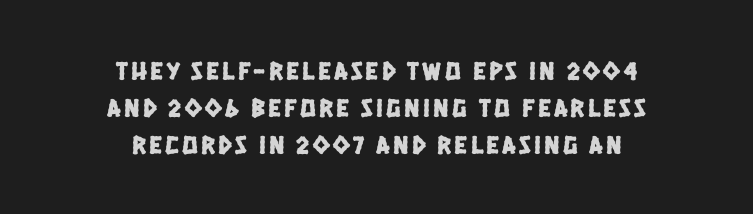
Decoration check: the copy has no underline. Casual observation: everything's sitting right in the middle. Is there much room between lines? A standard amount, neither cramped nor airy.
